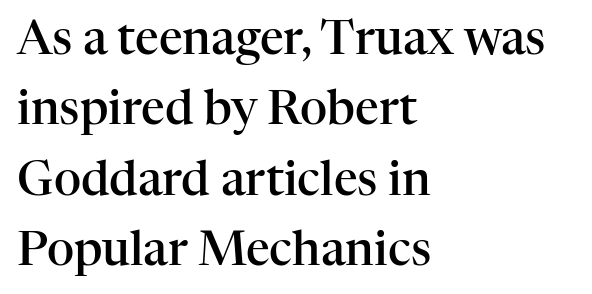
{"serif": "yes", "italic": "no", "bold": "semi", "weight": "semibold", "width": "normal", "stroke_contrast": "high", "x_height": "medium", "monospaced": "no", "underline": "no", "align": "left", "line_spacing": "normal", "line_spacing_ratio": 1.5, "letter_spacing": "normal", "letter_spacing_em": 0.0, "glyph_px": 47}
